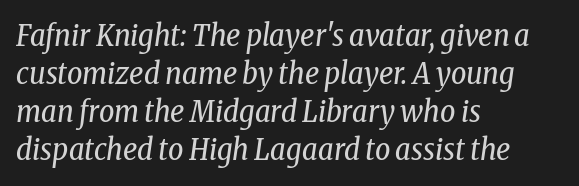
The image shows 30 px regular-weight, condensed serif type, italic (leaning right); set left-aligned, normal line spacing (1.27x), normal letter spacing, not underlined; low stroke contrast and a medium x-height.
